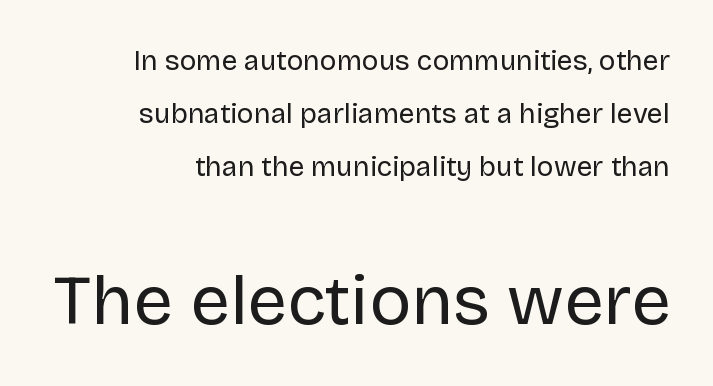
Q: Is the text bold? A: No.
Q: Is the text italic (slanted)? A: No, it is upright.
Q: Is the typeface a serif or a sans-serif typeface? A: Sans-serif.
Q: Is the text underlined? A: No.
Q: How is the paragraph aligned? A: Right-aligned.
Q: Is the spacing between letters normal or unusually wide? A: Normal.
Q: Which block of text is set in a larger size, the first (top) or the second (bottom)? A: The second (bottom) one.
Q: Width (condensed, normal, or wide)? A: Normal.
Q: Stroke contrast? A: Low.
Q: x-height? A: Large.
Q: Monospaced? A: No.
